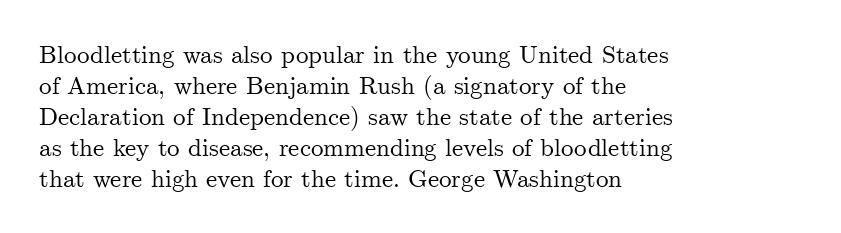
The image shows 25 px text type, upright; set left-aligned, line spacing 1.24x, normal letter spacing, not underlined.
